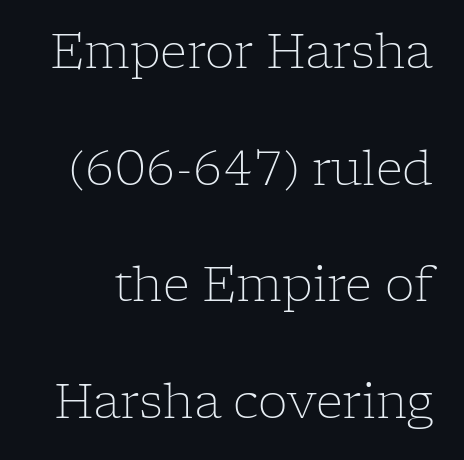
{"serif": "yes", "italic": "no", "bold": "no", "weight": "light", "width": "normal", "stroke_contrast": "low", "x_height": "medium", "monospaced": "no", "underline": "no", "line_spacing": "loose", "line_spacing_ratio": 2.48, "letter_spacing": "normal", "letter_spacing_em": 0.0, "glyph_px": 47}
